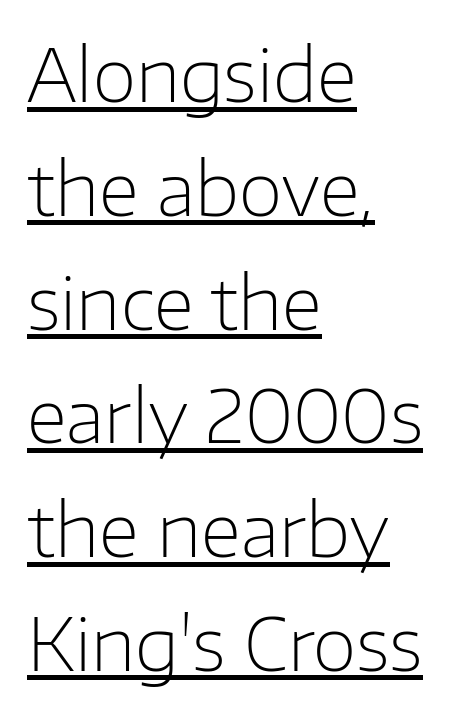
Q: Is the text bold? A: No.
Q: Is the text italic (slanted)? A: No, it is upright.
Q: Is the typeface a serif or a sans-serif typeface? A: Sans-serif.
Q: Is the text underlined? A: Yes.
Q: How is the paragraph aligned? A: Left-aligned.
Q: Is the spacing between letters normal or unusually wide? A: Normal.
Q: Is the spacing between lines tight, normal or loose? A: Normal.
Q: Width (condensed, normal, or wide)? A: Normal.
Q: Stroke contrast? A: Low.
Q: x-height? A: Medium.
Q: Monospaced? A: No.
